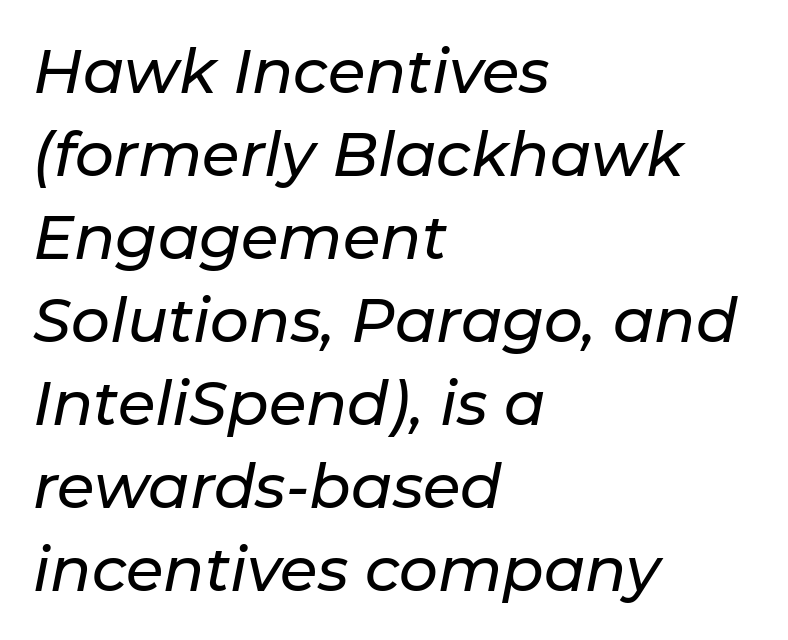
{"italic": "yes", "lean": "right", "slant_degrees": 11, "width": "normal", "stroke_contrast": "low", "x_height": "medium", "monospaced": "no", "underline": "no", "align": "left", "line_spacing": "normal", "line_spacing_ratio": 1.36, "letter_spacing": "normal", "letter_spacing_em": 0.0, "glyph_px": 61}
